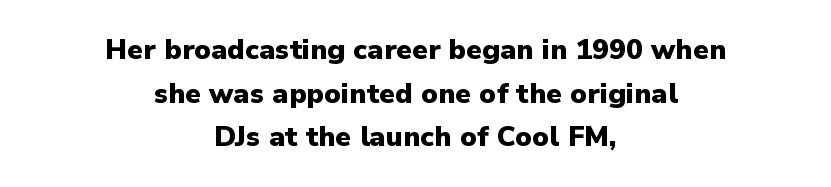
The image shows 28 px heavy sans-serif type, upright; set centered, normal line spacing (1.56x), normal letter spacing, not underlined; low stroke contrast and a medium x-height.
